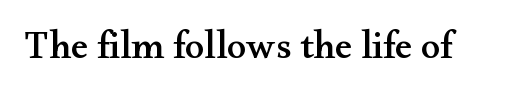
{"serif": "yes", "italic": "no", "width": "wide", "stroke_contrast": "medium", "x_height": "small", "monospaced": "no", "underline": "no", "letter_spacing": "normal", "letter_spacing_em": 0.0, "glyph_px": 39}
